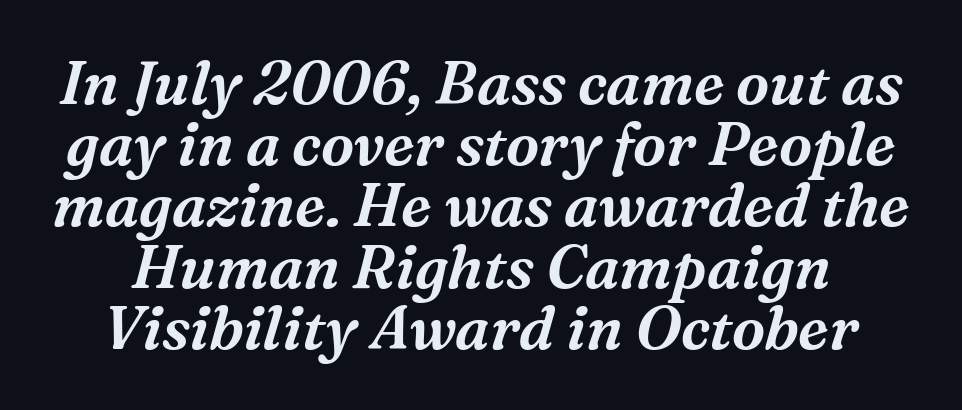
Q: Is the text italic (slanted)? A: Yes, it leans right by about 16 degrees.
Q: Is the typeface a serif or a sans-serif typeface? A: Serif.
Q: Is the text underlined? A: No.
Q: Is the spacing between letters normal or unusually wide? A: Normal.
Q: Is the spacing between lines tight, normal or loose? A: Tight.
Q: Width (condensed, normal, or wide)? A: Normal.
Q: Stroke contrast? A: Medium.
Q: x-height? A: Medium.
Q: Monospaced? A: No.
